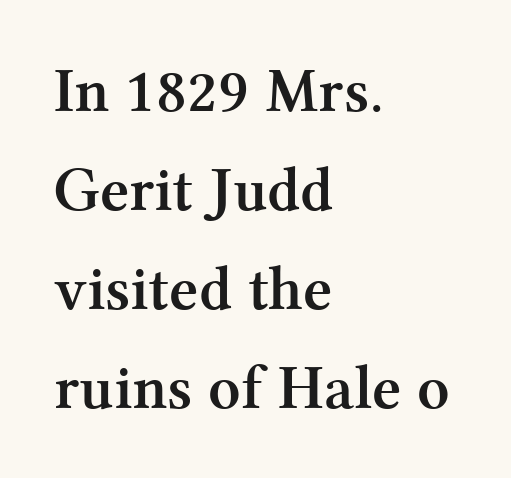
If you drew a ruler down the left edge, every line would touch it. The specimen reads as upright at a glance. Does extra space separate the letters? No, they use regular spacing. This sample has the flowing, uneven cadence of proportional lettering. Quick note: underline off. The text was rendered using a seriffed face with decorative stroke endings.
